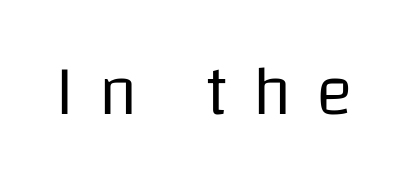
{"serif": "no", "italic": "no", "bold": "no", "weight": "regular", "width": "normal", "stroke_contrast": "low", "x_height": "large", "monospaced": "no", "underline": "no", "letter_spacing": "wide", "letter_spacing_em": 0.34, "glyph_px": 70}
